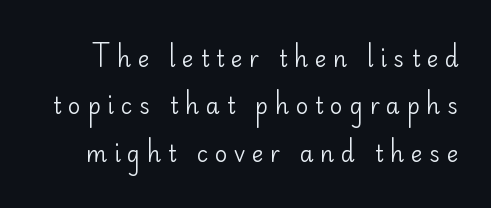
The type is letterspaced generously, with wide tracking. The strokes are not fattened; the text isn't bold. Vertical spacing — loose. The axis of the letterforms is exactly vertical.
